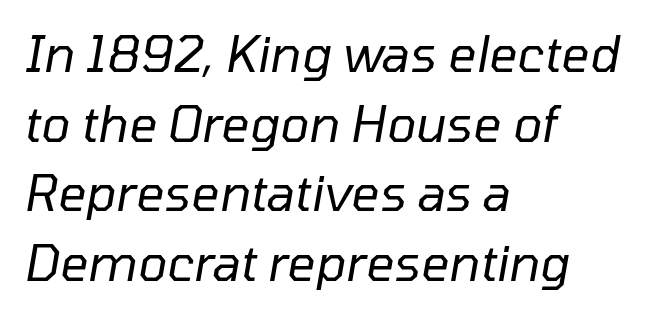
The image shows 49 px regular-weight type, italic (leaning right); set left-aligned, normal line spacing (1.42x), normal letter spacing, not underlined; low stroke contrast and a medium x-height.
